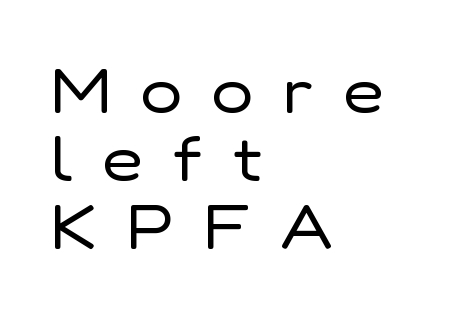
Q: Is the text bold? A: No.
Q: Is the text italic (slanted)? A: No, it is upright.
Q: Is the typeface a serif or a sans-serif typeface? A: Sans-serif.
Q: Is the text underlined? A: No.
Q: How is the paragraph aligned? A: Left-aligned.
Q: Is the spacing between letters normal or unusually wide? A: Unusually wide.
Q: Is the spacing between lines tight, normal or loose? A: Tight.
Q: Width (condensed, normal, or wide)? A: Normal.
Q: Stroke contrast? A: Low.
Q: x-height? A: Medium.
Q: Monospaced? A: No.
